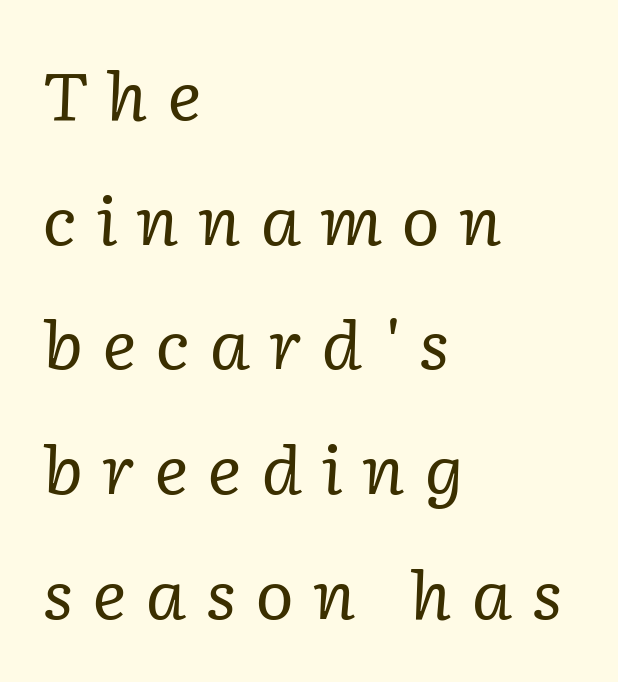
Q: Is the text bold? A: No.
Q: Is the text italic (slanted)? A: Yes, it leans right by about 2 degrees.
Q: Is the typeface a serif or a sans-serif typeface? A: Serif.
Q: Is the text underlined? A: No.
Q: How is the paragraph aligned? A: Left-aligned.
Q: Is the spacing between letters normal or unusually wide? A: Unusually wide.
Q: Width (condensed, normal, or wide)? A: Normal.
Q: Stroke contrast? A: Low.
Q: x-height? A: Medium.
Q: Monospaced? A: No.
